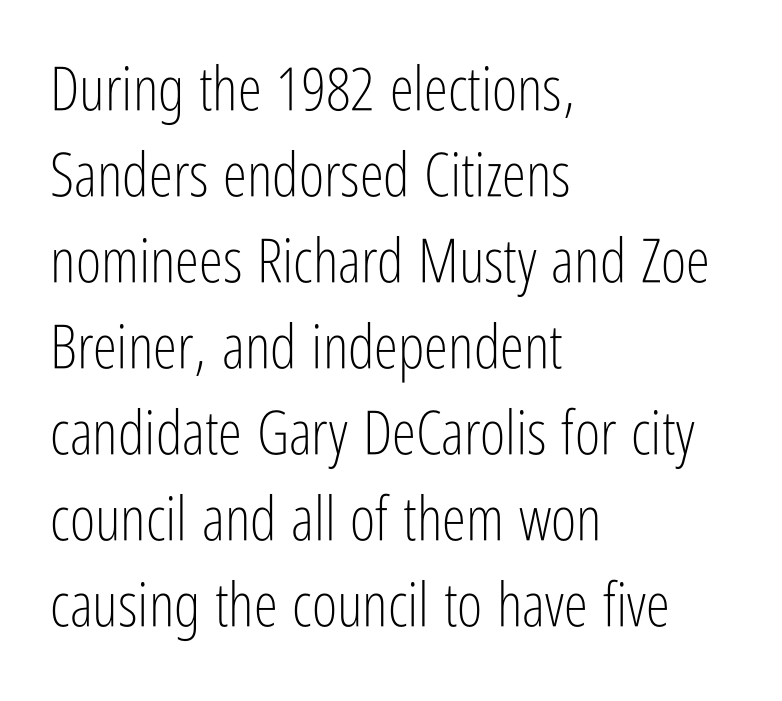
Character widths vary here, with narrow letters taking less room than wide ones. I'd call this a sans setting — the letters go barefoot. The font's upright variant was chosen for this text. Caption: multi-line text, flush left, ragged right. Lines of text with bare space underneath. Words appear dense and cohesive because spacing is normal.
